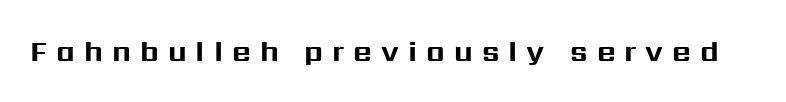
The image shows 29 px bold sans-serif type, upright; set unusually wide letter spacing (+0.31 em), not underlined; medium stroke contrast and a medium x-height.
